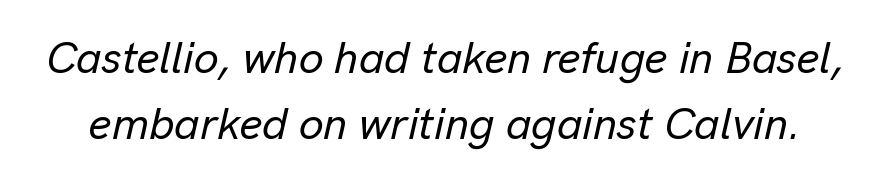
The image shows 44 px text type, italic (leaning right); set normal line spacing (1.5x), normal letter spacing, not underlined; low stroke contrast and a medium x-height.
